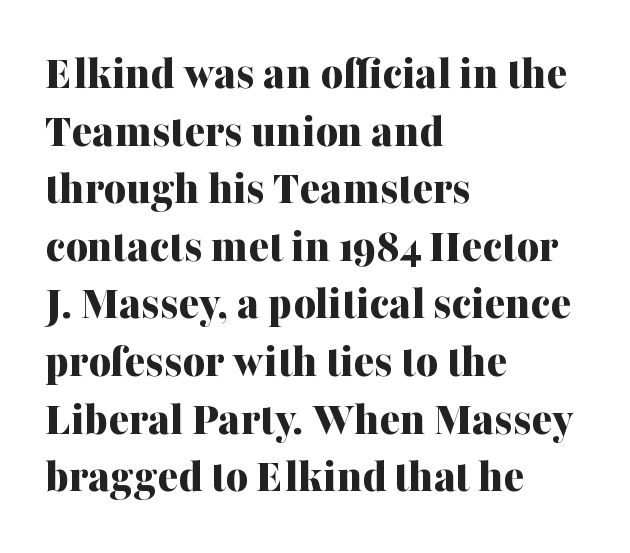
Does extra space separate the letters? No, they use regular spacing. Every row of glyphs begins at an identical x-position on the left. Ordinary non-slanted type is in use. Check the space under the baseline: it is left empty. You could not count columns in this text — the font is proportionally spaced. The type family on display is of the serif kind.
